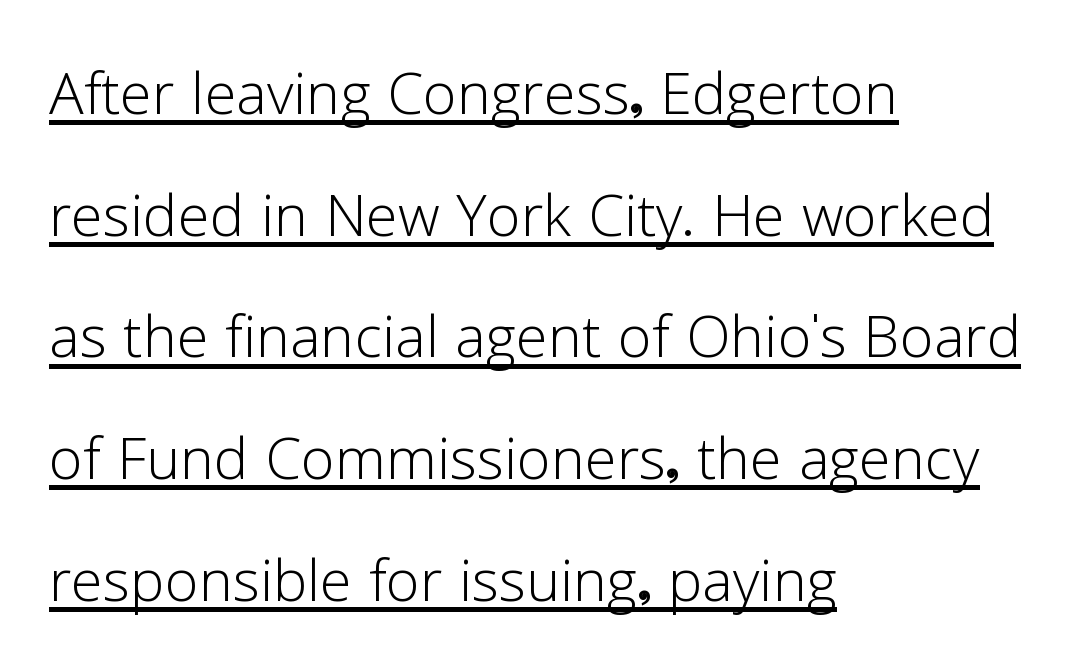
Q: Is the text bold? A: No.
Q: Is the text italic (slanted)? A: No, it is upright.
Q: Is the typeface a serif or a sans-serif typeface? A: Sans-serif.
Q: Is the text underlined? A: Yes.
Q: How is the paragraph aligned? A: Left-aligned.
Q: Is the spacing between letters normal or unusually wide? A: Normal.
Q: Is the spacing between lines tight, normal or loose? A: Normal.
Q: Width (condensed, normal, or wide)? A: Normal.
Q: Stroke contrast? A: Low.
Q: x-height? A: Medium.
Q: Monospaced? A: No.
